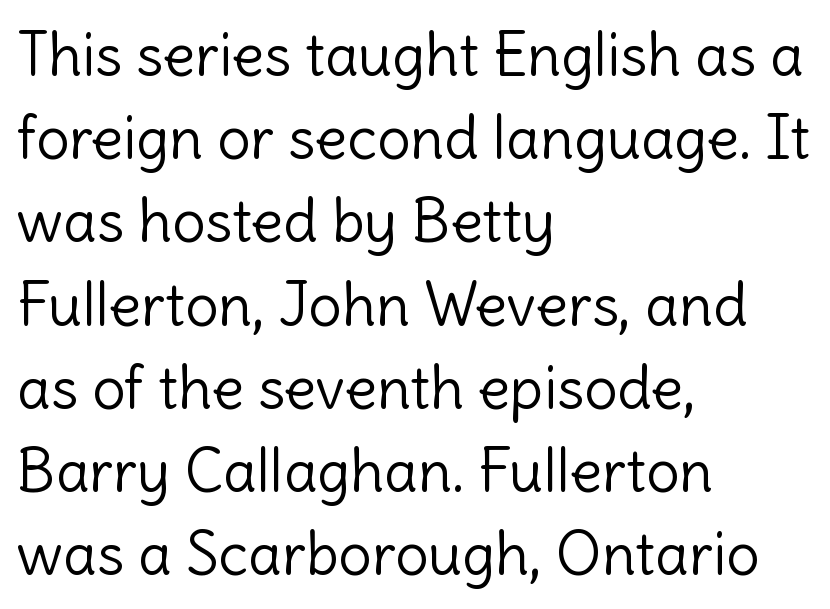
The image shows 59 px light sans-serif type, upright; set left-aligned, normal line spacing (1.41x), normal letter spacing, not underlined; a medium x-height.
